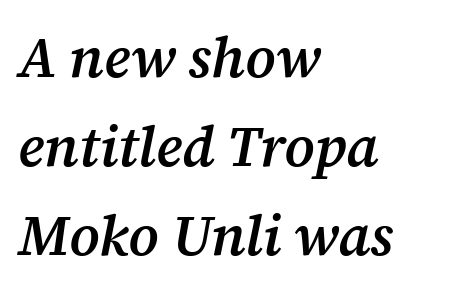
{"serif": "yes", "italic": "yes", "lean": "right", "slant_degrees": 12, "bold": "semi", "weight": "semibold", "width": "normal", "stroke_contrast": "medium", "x_height": "medium", "monospaced": "no", "underline": "no", "align": "left", "line_spacing": "normal", "line_spacing_ratio": 1.59, "letter_spacing": "normal", "letter_spacing_em": 0.0, "glyph_px": 56}
